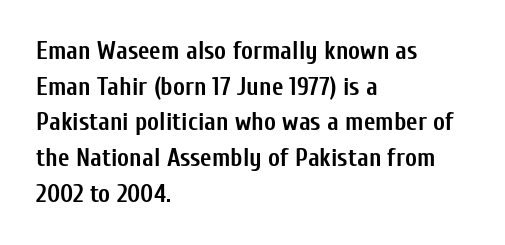
The image shows 25 px bold type, upright; set left-aligned, normal line spacing (1.43x), normal letter spacing, not underlined.
